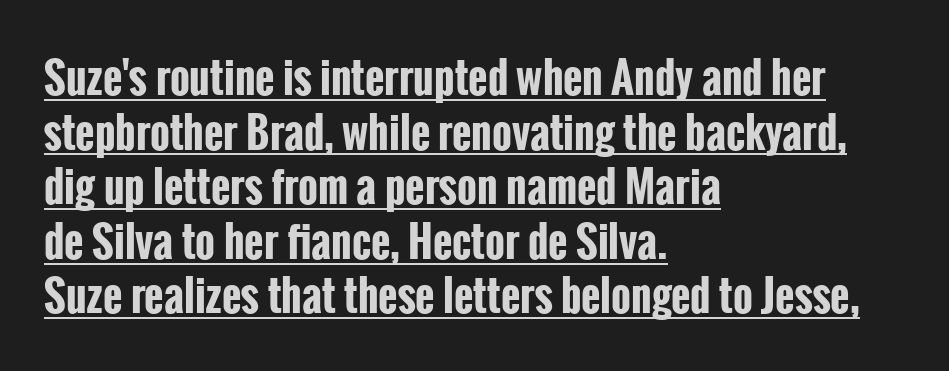
The image shows 42 px bold, condensed sans-serif type, upright; set left-aligned, normal line spacing (1.3x), normal letter spacing, underlined; low stroke contrast and a medium x-height.
